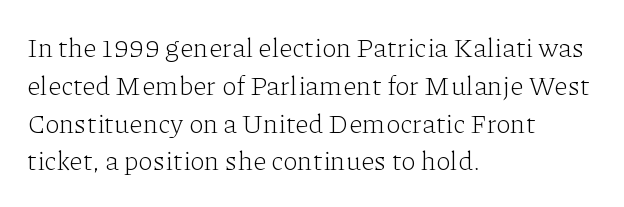
{"italic": "no", "bold": "no", "underline": "no", "align": "left", "line_spacing": "normal", "line_spacing_ratio": 1.4, "letter_spacing": "normal", "letter_spacing_em": 0.0, "glyph_px": 27}
